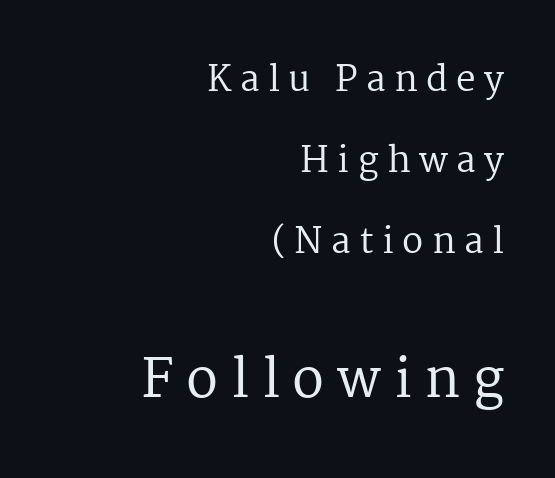
{"serif": "yes", "italic": "no", "bold": "no", "weight": "regular", "width": "normal", "stroke_contrast": "medium", "x_height": "medium", "monospaced": "no", "underline": "no", "align": "right", "line_spacing": "loose", "line_spacing_ratio": 2.32, "letter_spacing": "wide", "letter_spacing_em": 0.24, "larger_block": "second", "size_ratio": 1.51, "glyph_px": 53}
